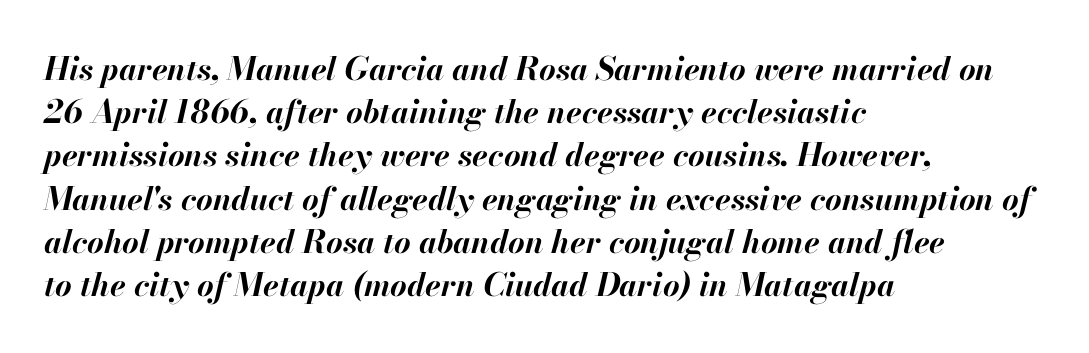
Notice how thick the strokes are: this is what a full bold looks like. The font's italic variant was chosen for this text. This sample uses plain, unmodified letter spacing. Character widths vary here, with narrow letters taking less room than wide ones. Check the space under the baseline: it is left empty. Teacher's note: observe the even left margin — that is flush-left alignment.
